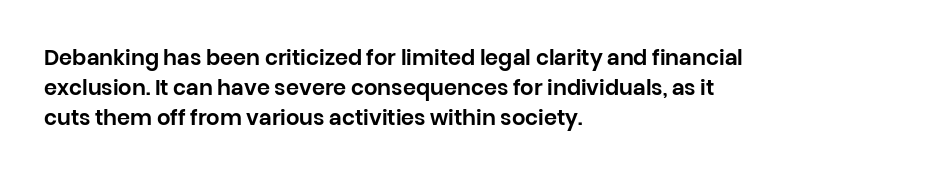
The image shows 21 px text type, upright; set left-aligned, normal line spacing (1.43x), normal letter spacing, not underlined.
